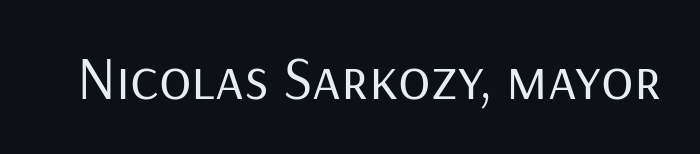
The image shows 60 px regular-weight sans-serif type, upright; set normal letter spacing, not underlined; low stroke contrast and a medium x-height.
